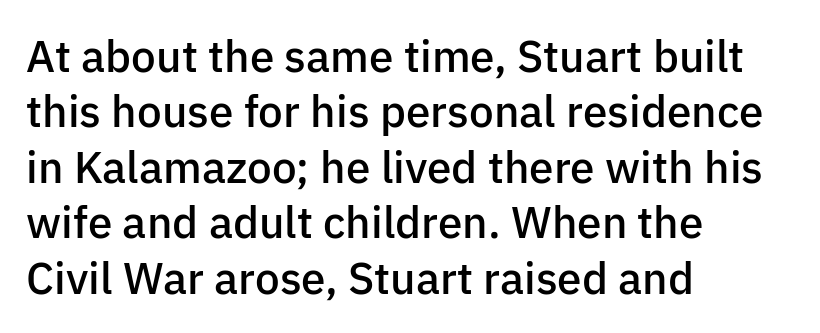
The image shows 44 px semibold sans-serif type, upright; set left-aligned, normal line spacing (1.26x), normal letter spacing, not underlined; low stroke contrast and a medium x-height.
